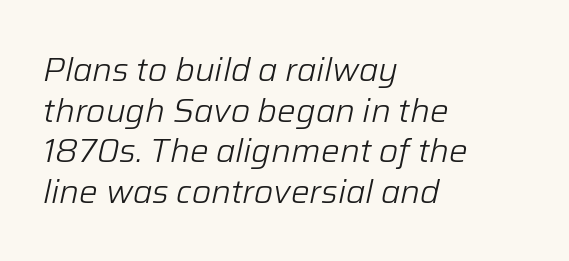
Q: Is the text bold? A: No.
Q: Is the text italic (slanted)? A: Yes, it leans right by about 12 degrees.
Q: Is the text underlined? A: No.
Q: How is the paragraph aligned? A: Left-aligned.
Q: Is the spacing between letters normal or unusually wide? A: Normal.
Q: Width (condensed, normal, or wide)? A: Normal.
Q: Stroke contrast? A: Low.
Q: x-height? A: Medium.
Q: Monospaced? A: No.
